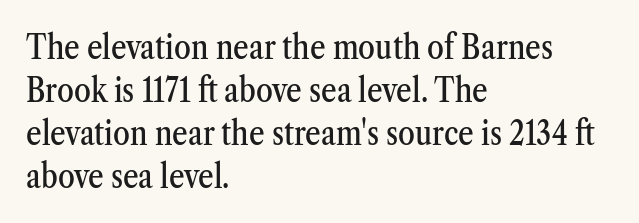
Q: Is the text italic (slanted)? A: No, it is upright.
Q: Is the typeface a serif or a sans-serif typeface? A: Serif.
Q: Is the text underlined? A: No.
Q: How is the paragraph aligned? A: Left-aligned.
Q: Is the spacing between letters normal or unusually wide? A: Normal.
Q: Is the spacing between lines tight, normal or loose? A: Normal.
Q: Width (condensed, normal, or wide)? A: Condensed.
Q: Stroke contrast? A: Medium.
Q: x-height? A: Medium.
Q: Monospaced? A: No.
